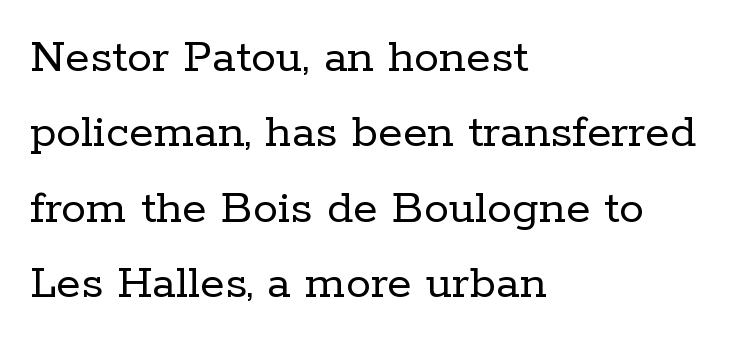
Q: Is the text bold? A: No.
Q: Is the text italic (slanted)? A: No, it is upright.
Q: Is the typeface a serif or a sans-serif typeface? A: Serif.
Q: Is the text underlined? A: No.
Q: How is the paragraph aligned? A: Left-aligned.
Q: Is the spacing between letters normal or unusually wide? A: Normal.
Q: Is the spacing between lines tight, normal or loose? A: Normal.
Q: Width (condensed, normal, or wide)? A: Normal.
Q: Stroke contrast? A: Low.
Q: x-height? A: Medium.
Q: Monospaced? A: No.
